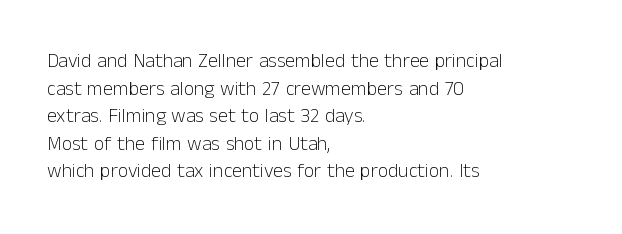
This rendering leaves character spacing at its baseline value. These lines stack with their left ends in a neat column. Reading down the column, the eye jumps a familiar distance to each next line. Stroke mass is kept to a normal reading level or below. Unlike italic type, these characters show no tilt at all. No word sits above an underline.
